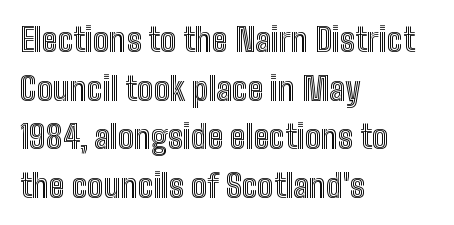
Successive baselines arrive at the customary interval. Varying glyph widths throughout — classic text-font behaviour. Italic: no, the glyphs are upright roman. Does the copy run flush right? No — it runs flush left. The glyphs are unaccompanied by any horizontal stroke below them. The rendering keeps characters at their native spacing.
